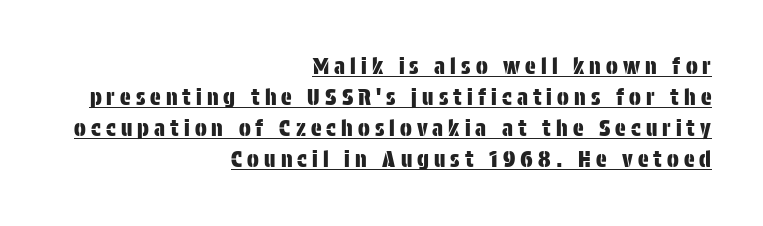
{"italic": "no", "underline": "yes", "align": "right", "line_spacing": "normal", "line_spacing_ratio": 1.41, "letter_spacing": "wide", "letter_spacing_em": 0.23, "glyph_px": 22}
